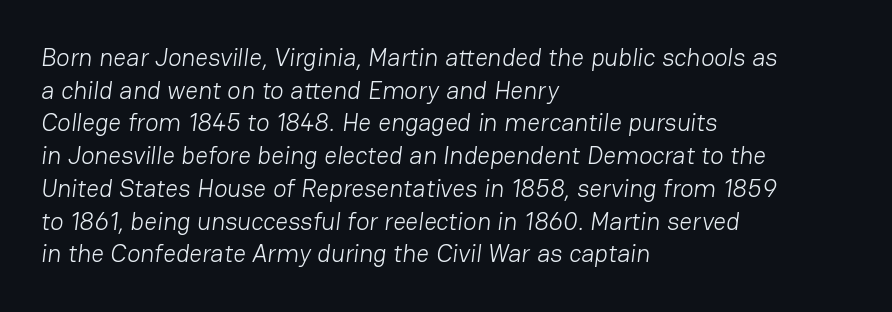
The image shows 25 px text type; set left-aligned, normal line spacing (1.31x), normal letter spacing, not underlined.
